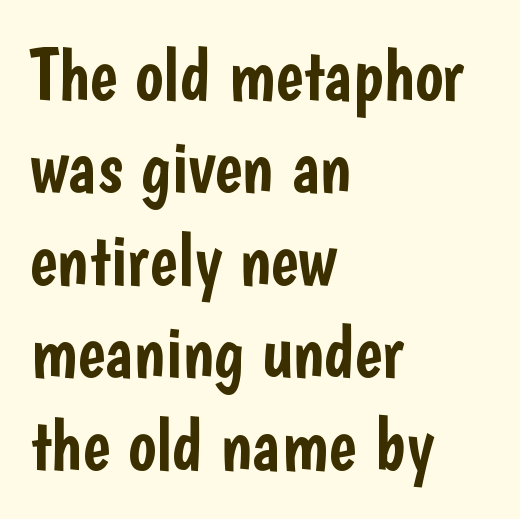
{"serif": "no", "italic": "no", "width": "condensed", "stroke_contrast": "low", "x_height": "medium", "monospaced": "no", "underline": "no", "align": "left", "line_spacing": "normal", "line_spacing_ratio": 1.25, "letter_spacing": "normal", "letter_spacing_em": 0.0, "glyph_px": 74}
